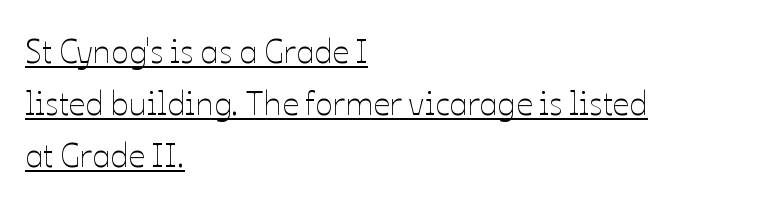
The image shows 33 px thin type, upright; set left-aligned, normal line spacing (1.58x), normal letter spacing, underlined; low stroke contrast and a medium x-height.
